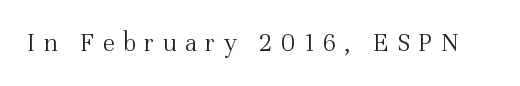
Q: Is the text bold? A: No.
Q: Is the text italic (slanted)? A: No, it is upright.
Q: Is the text underlined? A: No.
Q: Is the spacing between letters normal or unusually wide? A: Unusually wide.
